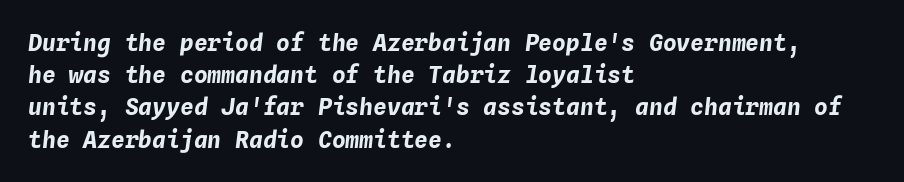
Look at the stroke-to-counter ratio: heavy, a bold. No word sits above an underline. Short and long lines alike share a common starting point at left. Between one letter and the next there's only the usual sliver of space. There's an unmistakable incline to the writing here.
